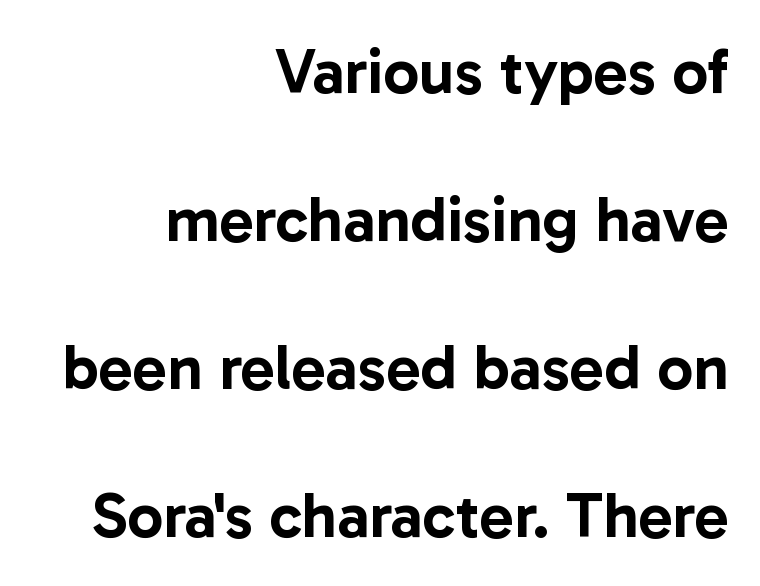
{"serif": "no", "italic": "no", "width": "normal", "stroke_contrast": "low", "x_height": "medium", "monospaced": "no", "underline": "no", "align": "right", "line_spacing": "loose", "line_spacing_ratio": 2.31, "letter_spacing": "normal", "letter_spacing_em": 0.0, "glyph_px": 64}
